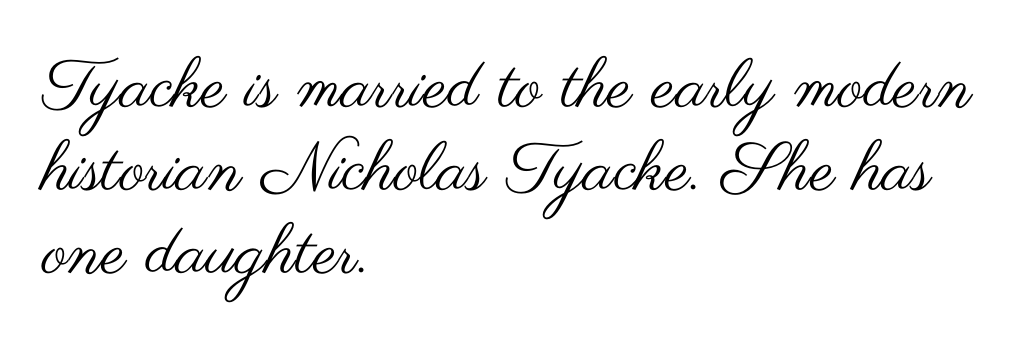
Q: Is the text bold? A: No.
Q: Is the text italic (slanted)? A: Yes.
Q: Is the typeface a serif or a sans-serif typeface? A: Sans-serif.
Q: Is the text underlined? A: No.
Q: How is the paragraph aligned? A: Left-aligned.
Q: Is the spacing between letters normal or unusually wide? A: Normal.
Q: Width (condensed, normal, or wide)? A: Wide.
Q: Stroke contrast? A: Medium.
Q: x-height? A: Small.
Q: Monospaced? A: No.
